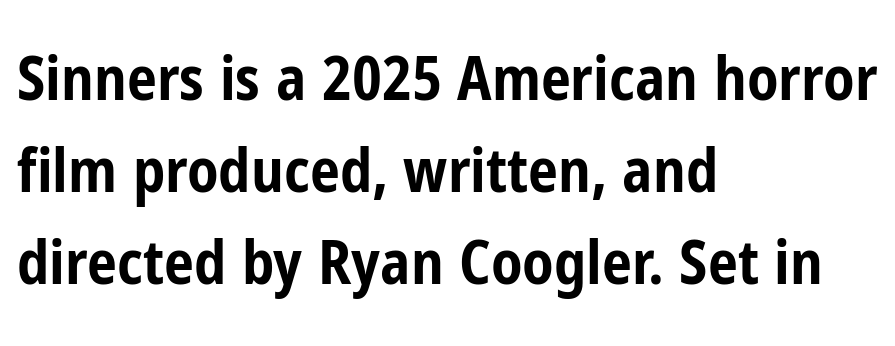
The image shows 60 px bold, condensed sans-serif type, upright; set left-aligned, normal line spacing (1.53x), normal letter spacing, not underlined; low stroke contrast and a medium x-height.
